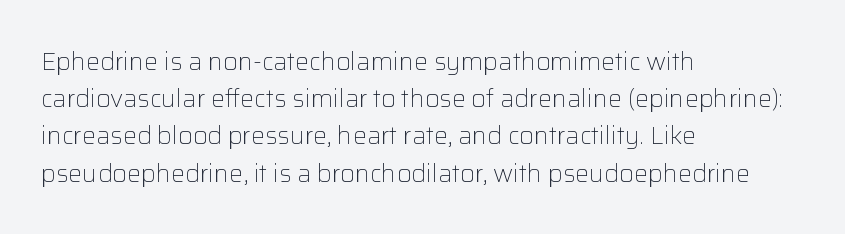
Q: Is the text bold? A: No.
Q: Is the text italic (slanted)? A: No, it is upright.
Q: Is the text underlined? A: No.
Q: How is the paragraph aligned? A: Left-aligned.
Q: Is the spacing between letters normal or unusually wide? A: Normal.
Q: Is the spacing between lines tight, normal or loose? A: Normal.
